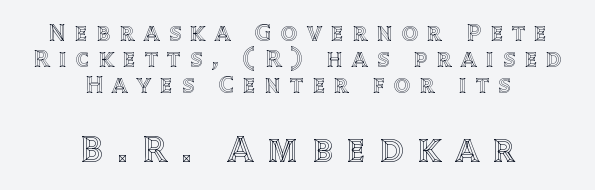
The image shows 38 px text type, upright; set centered, tight line spacing (1.04x), unusually wide letter spacing (+0.38 em), not underlined; the second (bottom) block is 1.52x larger; a large x-height.
